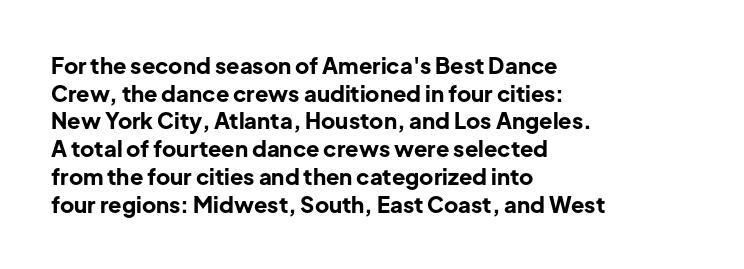
These words are printed bold, with thick strokes throughout. The string is rendered with underlining switched off. What's the leading like? Ordinary, nothing unusual. Tracking value appears to be zero — textbook default spacing. This rendering uses left alignment, leaving the right contour irregular. Every stem runs plumb, perpendicular to the baseline.
